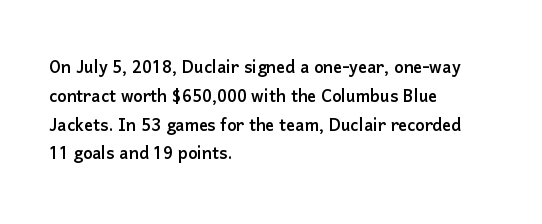
Descender tails drop into unmarked territory. Horizontal alignment here is leftward, the default for most running prose. Does extra space separate the letters? No, they use regular spacing. Upright lettering throughout. Evenly set lines give the paragraph a standard silhouette.
